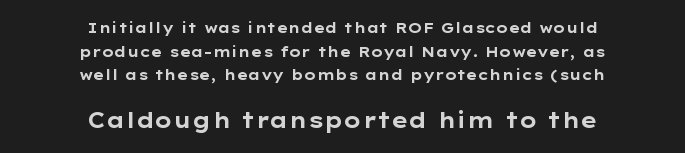
Baseline-to-baseline distance is the conventional proportion of letter height. The space directly below the letters is spotless. The later block is typeset at a bigger size than the earlier block. The strokes are fattened all the way to bold.
